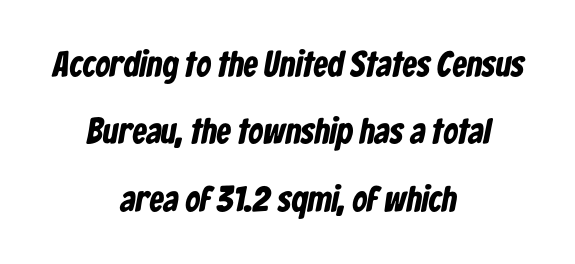
The image shows 36 px bold, condensed sans-serif type; set centered, line spacing 1.87x, normal letter spacing, not underlined; low stroke contrast and a medium x-height.
